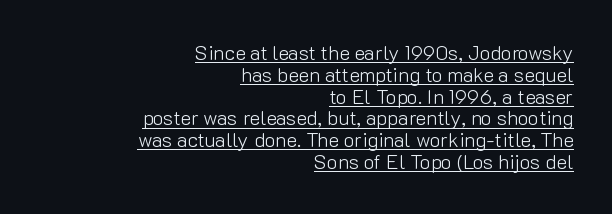
Q: Is the text bold? A: No.
Q: Is the text italic (slanted)? A: No, it is upright.
Q: Is the text underlined? A: Yes.
Q: How is the paragraph aligned? A: Right-aligned.
Q: Is the spacing between letters normal or unusually wide? A: Normal.
Q: Is the spacing between lines tight, normal or loose? A: Tight.
